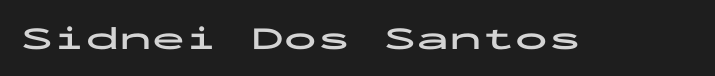
Unmarked baselines from the first word to the last. The rendering keeps characters at their native spacing. The typography opts for an upright posture over an oblique one. Pretty heavy lettering here — definitely bold.
